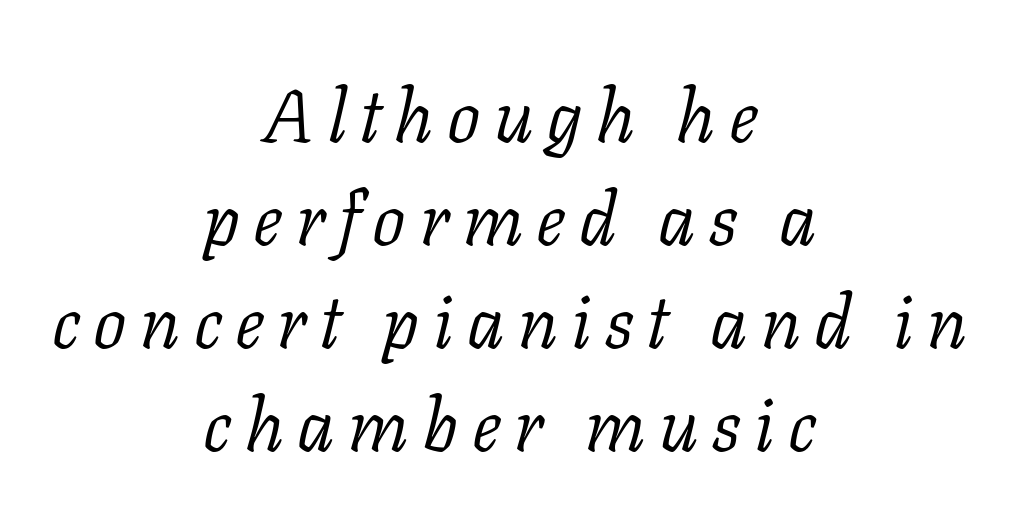
{"serif": "yes", "italic": "yes", "lean": "right", "slant_degrees": 11, "bold": "no", "weight": "light", "width": "normal", "stroke_contrast": "low", "x_height": "medium", "monospaced": "no", "underline": "no", "align": "center", "line_spacing": "normal", "line_spacing_ratio": 1.39, "glyph_px": 74}
